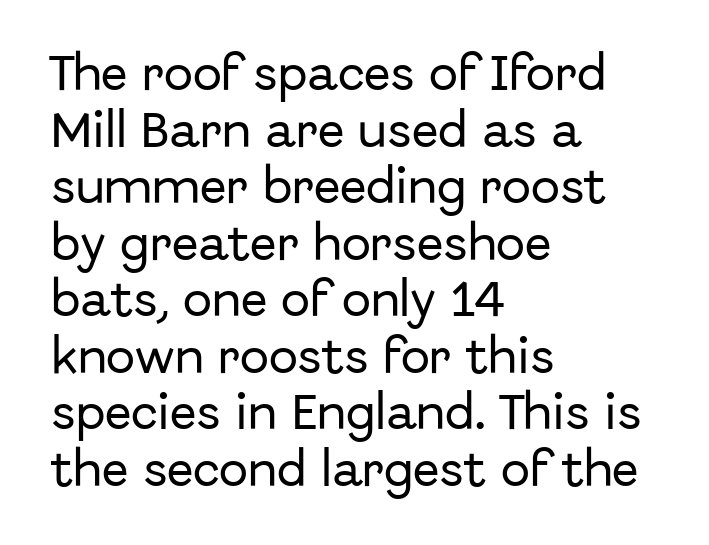
Q: Is the text italic (slanted)? A: No, it is upright.
Q: Is the typeface a serif or a sans-serif typeface? A: Sans-serif.
Q: Is the text underlined? A: No.
Q: How is the paragraph aligned? A: Left-aligned.
Q: Is the spacing between letters normal or unusually wide? A: Normal.
Q: Is the spacing between lines tight, normal or loose? A: Normal.
Q: Width (condensed, normal, or wide)? A: Normal.
Q: Stroke contrast? A: Low.
Q: x-height? A: Medium.
Q: Monospaced? A: No.
